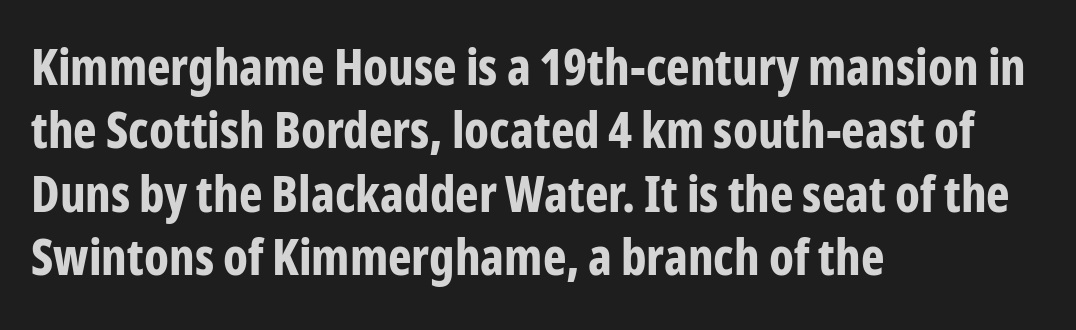
{"serif": "no", "italic": "no", "bold": "yes", "weight": "bold", "width": "condensed", "stroke_contrast": "low", "x_height": "medium", "monospaced": "no", "underline": "no", "align": "left", "line_spacing": "normal", "line_spacing_ratio": 1.27, "letter_spacing": "normal", "letter_spacing_em": 0.0, "glyph_px": 50}
